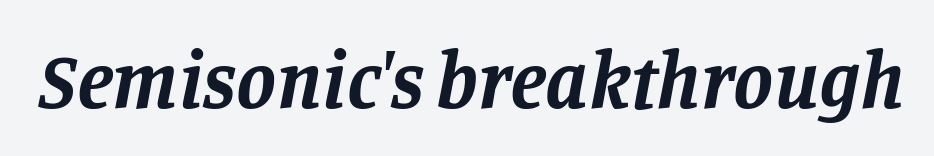
{"serif": "yes", "italic": "yes", "lean": "right", "slant_degrees": 11, "bold": "yes", "weight": "bold", "width": "normal", "stroke_contrast": "low", "x_height": "large", "monospaced": "no", "underline": "no", "letter_spacing": "normal", "letter_spacing_em": 0.0, "glyph_px": 80}
